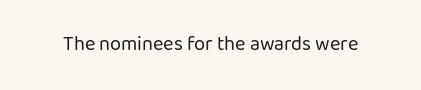
The image shows 20 px text type, upright; set normal letter spacing, not underlined.
